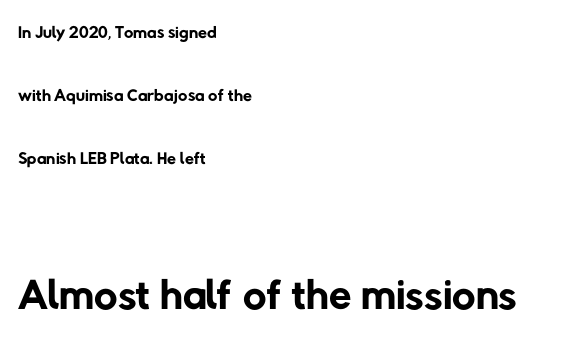
Q: Is the text bold? A: No.
Q: Is the typeface a serif or a sans-serif typeface? A: Sans-serif.
Q: Is the text underlined? A: No.
Q: How is the paragraph aligned? A: Left-aligned.
Q: Is the spacing between letters normal or unusually wide? A: Normal.
Q: Is the spacing between lines tight, normal or loose? A: Loose.
Q: Which block of text is set in a larger size, the first (top) or the second (bottom)? A: The second (bottom) one.
Q: Width (condensed, normal, or wide)? A: Normal.
Q: Stroke contrast? A: Low.
Q: x-height? A: Medium.
Q: Monospaced? A: No.
